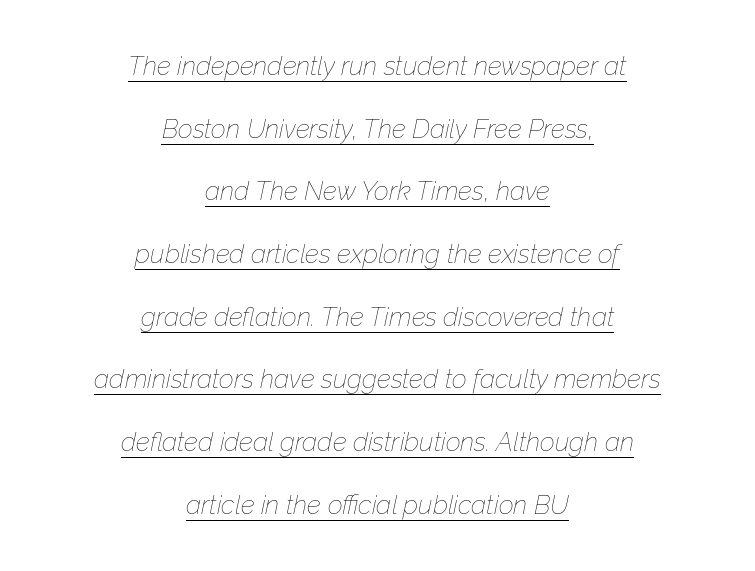
Q: Is the text bold? A: No.
Q: Is the text italic (slanted)? A: Yes, it leans right by about 12 degrees.
Q: Is the text underlined? A: Yes.
Q: How is the paragraph aligned? A: Centered.
Q: Is the spacing between letters normal or unusually wide? A: Normal.
Q: Is the spacing between lines tight, normal or loose? A: Loose.
